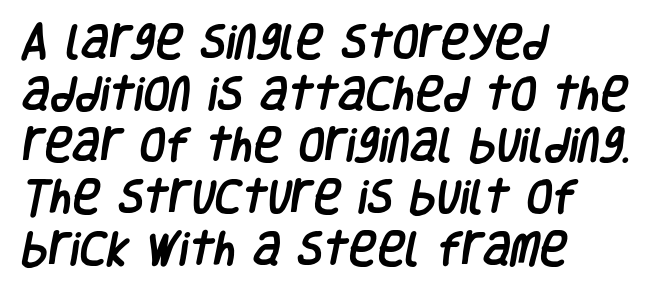
{"serif": "no", "width": "condensed", "stroke_contrast": "low", "x_height": "large", "monospaced": "no", "underline": "no", "align": "left", "line_spacing": "normal", "line_spacing_ratio": 1.36, "letter_spacing": "normal", "letter_spacing_em": 0.0, "glyph_px": 38}
